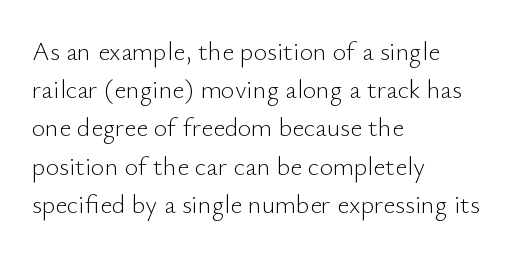
The image shows 26 px text type, upright; set left-aligned, normal line spacing (1.47x), normal letter spacing, not underlined.
